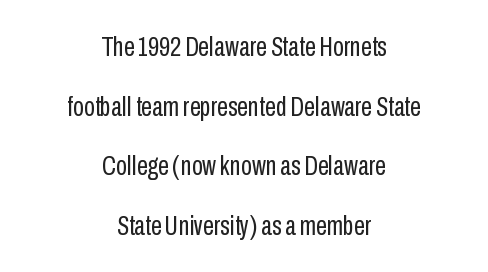
The image shows 28 px regular-weight, condensed sans-serif type, upright; set centered, loose line spacing (2.13x), normal letter spacing, not underlined; low stroke contrast and a medium x-height.
